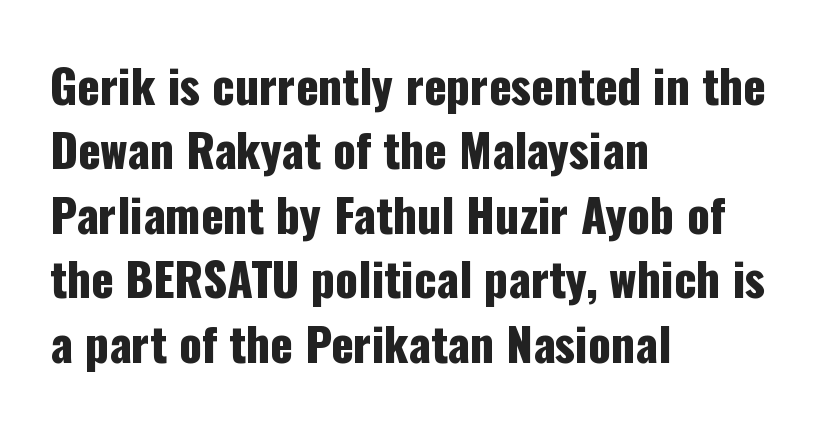
The image shows 46 px condensed sans-serif type, upright; set left-aligned, normal line spacing (1.4x), normal letter spacing, not underlined; low stroke contrast and a medium x-height.
